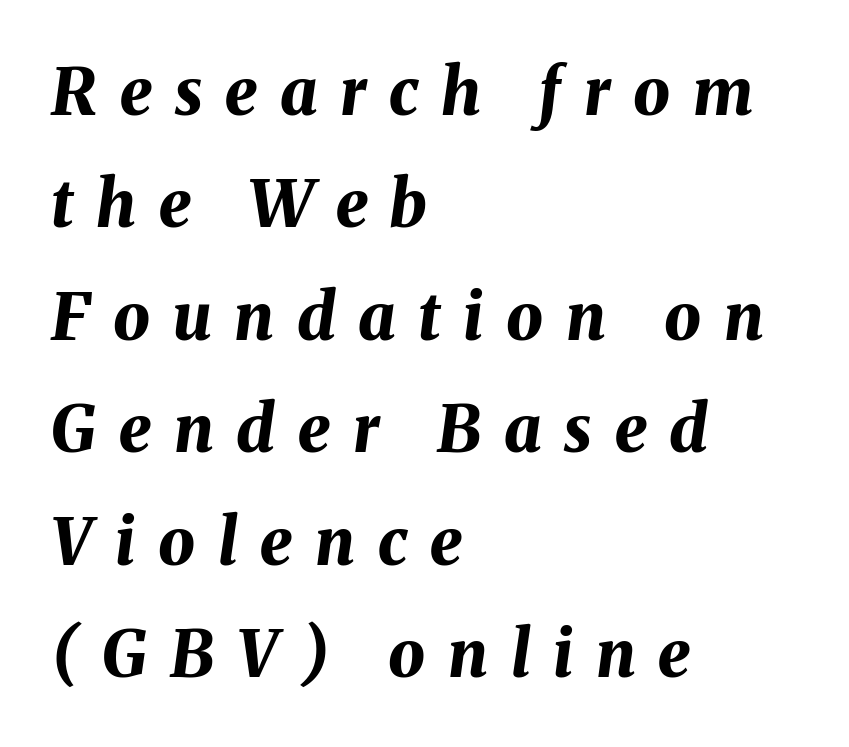
Q: Is the text bold? A: Yes.
Q: Is the text italic (slanted)? A: Yes, it leans right by about 8 degrees.
Q: Is the text underlined? A: No.
Q: How is the paragraph aligned? A: Left-aligned.
Q: Is the spacing between letters normal or unusually wide? A: Unusually wide.
Q: Width (condensed, normal, or wide)? A: Normal.
Q: Stroke contrast? A: Medium.
Q: x-height? A: Medium.
Q: Monospaced? A: No.
